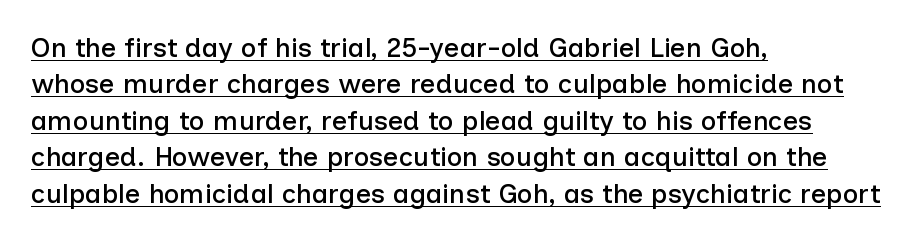
The lines are quadded left. If you drew a line through each stem, it would be perfectly vertical. Compared with typical body copy, the letter spacing here is the same. Vertically, the passage feels balanced, rows spaced as you'd expect.
